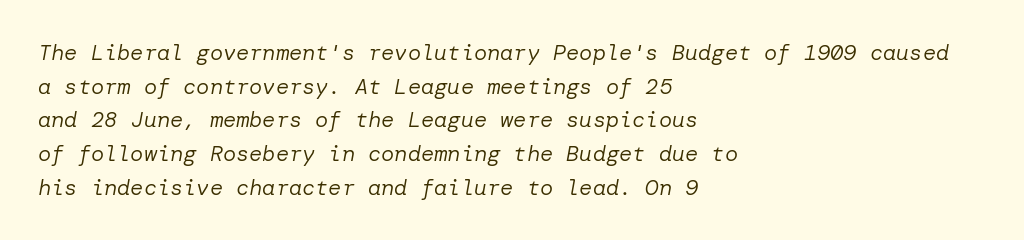
Q: Is the text bold? A: No.
Q: Is the text italic (slanted)? A: Yes, it leans right by about 10 degrees.
Q: Is the text underlined? A: No.
Q: How is the paragraph aligned? A: Left-aligned.
Q: Is the spacing between letters normal or unusually wide? A: Normal.
Q: Is the spacing between lines tight, normal or loose? A: Normal.
